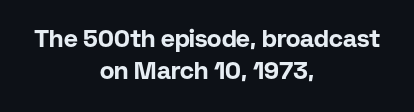
{"italic": "no", "bold": "yes", "underline": "no", "align": "center", "line_spacing": "normal", "line_spacing_ratio": 1.35, "letter_spacing": "normal", "letter_spacing_em": 0.0, "glyph_px": 24}
